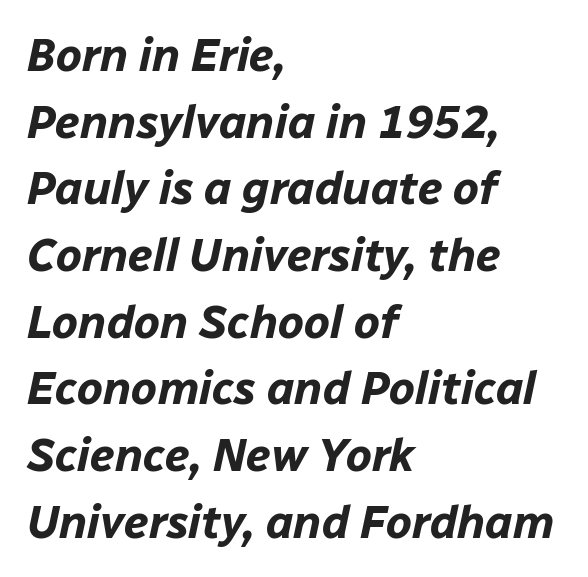
Q: Is the text bold? A: Yes.
Q: Is the text italic (slanted)? A: Yes, it leans right by about 12 degrees.
Q: Is the text underlined? A: No.
Q: How is the paragraph aligned? A: Left-aligned.
Q: Is the spacing between letters normal or unusually wide? A: Normal.
Q: Is the spacing between lines tight, normal or loose? A: Normal.
Q: Width (condensed, normal, or wide)? A: Normal.
Q: Stroke contrast? A: Low.
Q: x-height? A: Medium.
Q: Monospaced? A: No.
